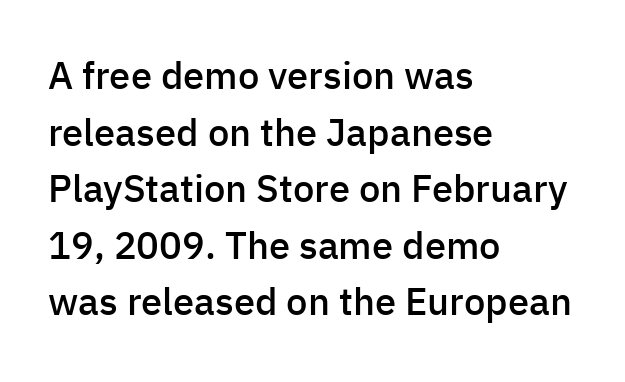
Q: Is the text bold? A: Semi-bold.
Q: Is the text italic (slanted)? A: No, it is upright.
Q: Is the typeface a serif or a sans-serif typeface? A: Sans-serif.
Q: Is the text underlined? A: No.
Q: How is the paragraph aligned? A: Left-aligned.
Q: Is the spacing between letters normal or unusually wide? A: Normal.
Q: Is the spacing between lines tight, normal or loose? A: Normal.
Q: Width (condensed, normal, or wide)? A: Normal.
Q: Stroke contrast? A: Low.
Q: x-height? A: Medium.
Q: Monospaced? A: No.
